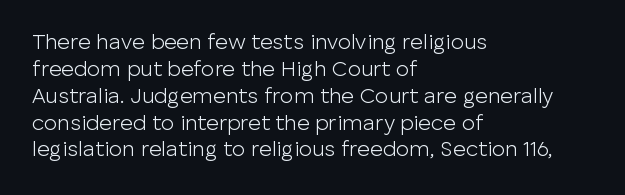
Q: Is the text bold? A: No.
Q: Is the text italic (slanted)? A: No, it is upright.
Q: Is the text underlined? A: No.
Q: How is the paragraph aligned? A: Left-aligned.
Q: Is the spacing between letters normal or unusually wide? A: Normal.
